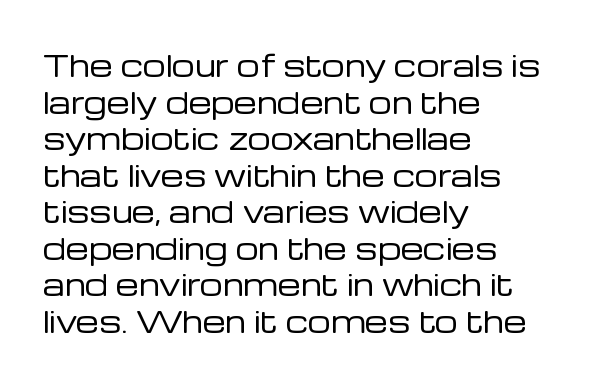
The letters advance in unequal steps, a hallmark of proportional type. The string is rendered with underlining switched off. The axis of the letterforms is exactly vertical. Honestly, the letter spacing is just normal — you wouldn't notice it. No chunkiness to these letters — they're not bold. The rendering uses a moderate line-height, typical for paragraphs.
